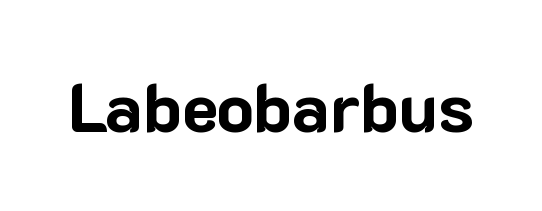
{"serif": "no", "italic": "no", "bold": "yes", "weight": "bold", "width": "normal", "stroke_contrast": "low", "x_height": "medium", "monospaced": "no", "underline": "no", "letter_spacing": "normal", "letter_spacing_em": 0.0, "glyph_px": 69}
